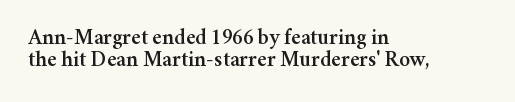
Q: Is the text italic (slanted)? A: No, it is upright.
Q: Is the text underlined? A: No.
Q: How is the paragraph aligned? A: Left-aligned.
Q: Is the spacing between letters normal or unusually wide? A: Normal.
Q: Is the spacing between lines tight, normal or loose? A: Tight.
